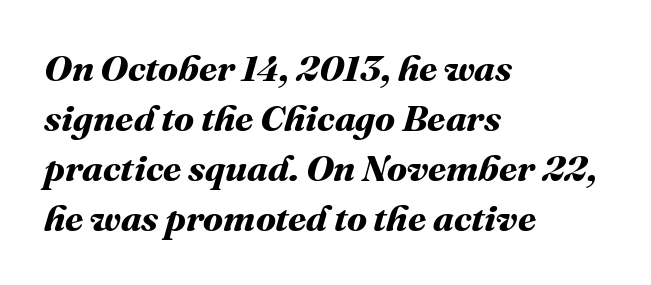
The image shows 37 px bold type; set left-aligned, normal line spacing (1.35x), normal letter spacing, not underlined; medium stroke contrast and a medium x-height.
